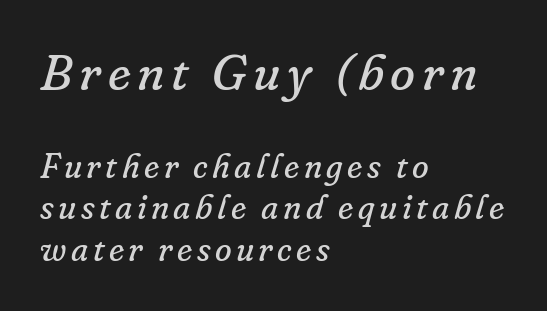
The image shows 51 px regular-weight serif type, italic (leaning right); set left-aligned, line spacing 1.23x, not underlined; the first (top) block is 1.5x larger; low stroke contrast and a small x-height.
